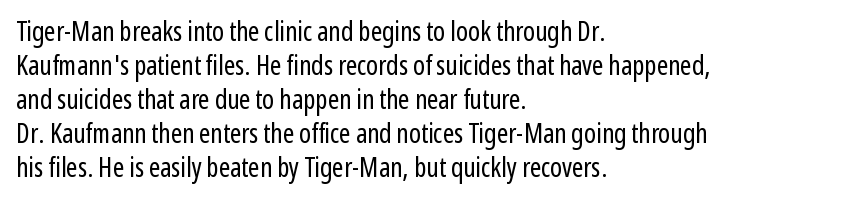
Vertically, the passage feels balanced, rows spaced as you'd expect. The strip under each line holds only bare page. Weight: in the light-to-regular range. Glyph-to-glyph distance matches everyday printed text.
